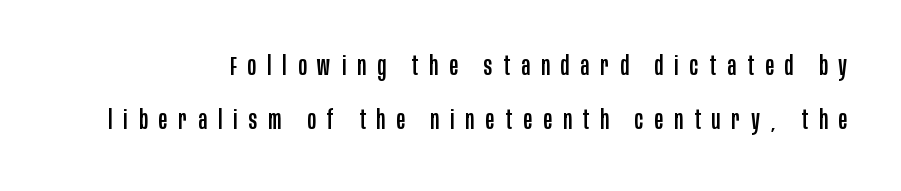
The image shows 26 px text type, upright; set loose line spacing (2.09x), unusually wide letter spacing (+0.43 em), not underlined.
